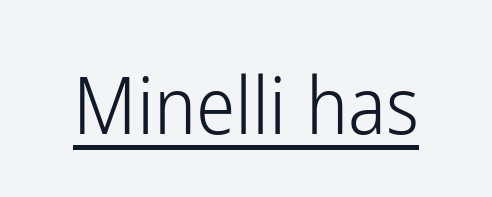
{"serif": "no", "italic": "no", "bold": "no", "weight": "light", "width": "condensed", "stroke_contrast": "low", "x_height": "medium", "monospaced": "no", "underline": "yes", "letter_spacing": "normal", "letter_spacing_em": 0.0, "glyph_px": 79}
